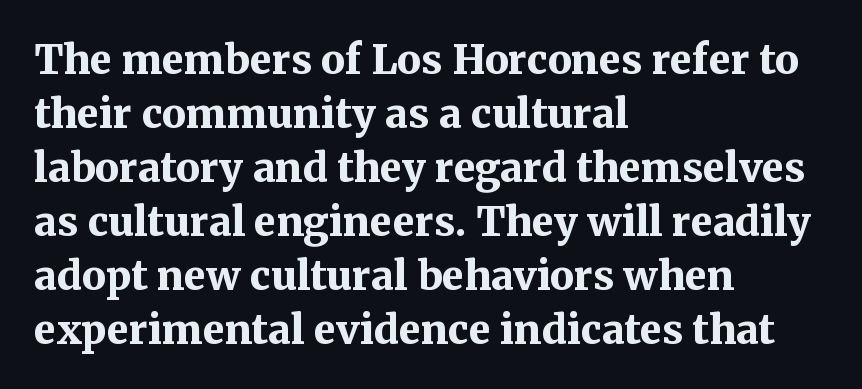
Normally led — the rows are evenly, conventionally spaced. Anything drawn beneath the words? Only blank space. Old-style or modern, the face here clearly has serifs. Letter spacing: default. Proportional: the letters do not fall into vertical columns.
